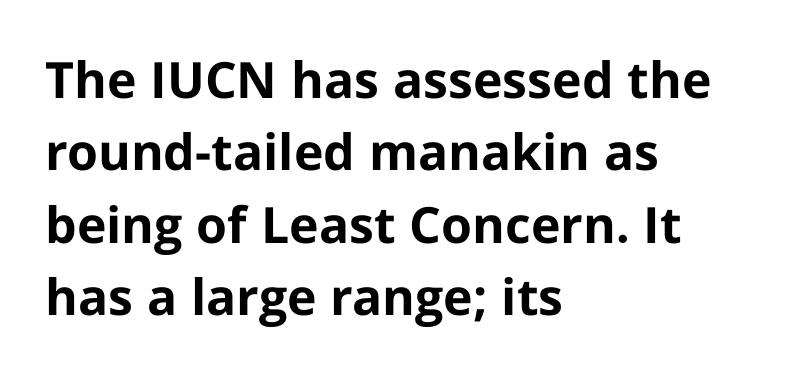
The image shows 50 px bold sans-serif type, upright; set left-aligned, normal line spacing (1.45x), normal letter spacing, not underlined; low stroke contrast and a medium x-height.
